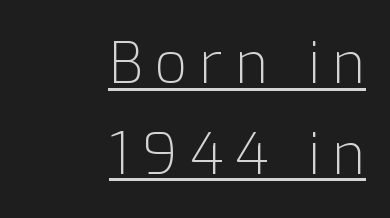
The image shows 57 px light sans-serif type, upright; set right-aligned, normal line spacing (1.59x), unusually wide letter spacing (+0.21 em), underlined; low stroke contrast and a medium x-height.
